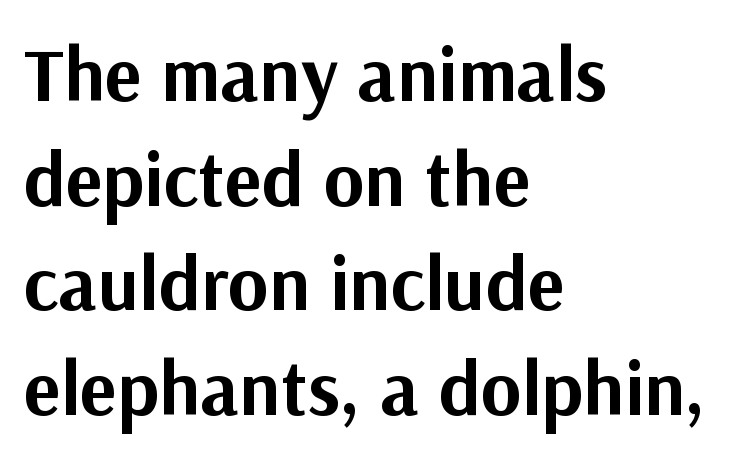
{"serif": "no", "italic": "no", "bold": "yes", "weight": "bold", "width": "normal", "stroke_contrast": "medium", "x_height": "medium", "monospaced": "no", "underline": "no", "align": "left", "line_spacing": "normal", "line_spacing_ratio": 1.36, "letter_spacing": "normal", "letter_spacing_em": 0.0, "glyph_px": 77}
